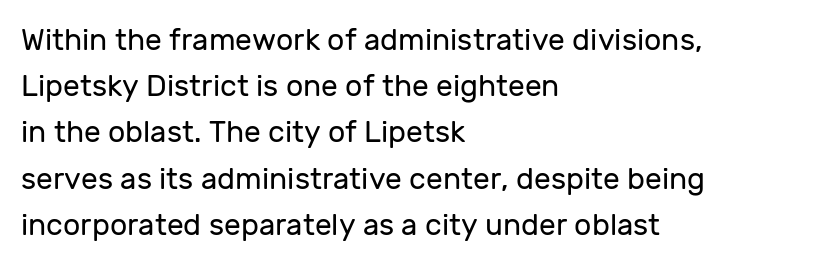
Q: Is the text bold? A: No.
Q: Is the text italic (slanted)? A: No, it is upright.
Q: Is the typeface a serif or a sans-serif typeface? A: Sans-serif.
Q: Is the text underlined? A: No.
Q: How is the paragraph aligned? A: Left-aligned.
Q: Is the spacing between letters normal or unusually wide? A: Normal.
Q: Is the spacing between lines tight, normal or loose? A: Normal.
Q: Width (condensed, normal, or wide)? A: Normal.
Q: Stroke contrast? A: Low.
Q: x-height? A: Medium.
Q: Monospaced? A: No.
